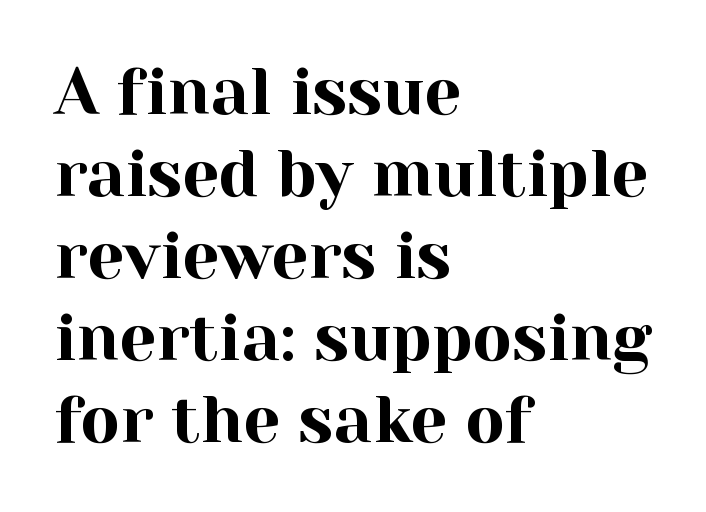
{"serif": "yes", "italic": "no", "width": "normal", "x_height": "medium", "monospaced": "no", "underline": "no", "align": "left", "line_spacing": "normal", "line_spacing_ratio": 1.26, "letter_spacing": "normal", "letter_spacing_em": 0.0, "glyph_px": 65}
